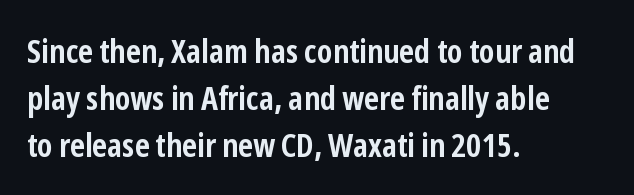
Q: Is the text bold? A: Yes.
Q: Is the text italic (slanted)? A: No, it is upright.
Q: Is the typeface a serif or a sans-serif typeface? A: Sans-serif.
Q: Is the text underlined? A: No.
Q: How is the paragraph aligned? A: Left-aligned.
Q: Is the spacing between letters normal or unusually wide? A: Normal.
Q: Is the spacing between lines tight, normal or loose? A: Normal.
Q: Width (condensed, normal, or wide)? A: Condensed.
Q: Stroke contrast? A: Low.
Q: x-height? A: Medium.
Q: Monospaced? A: No.
